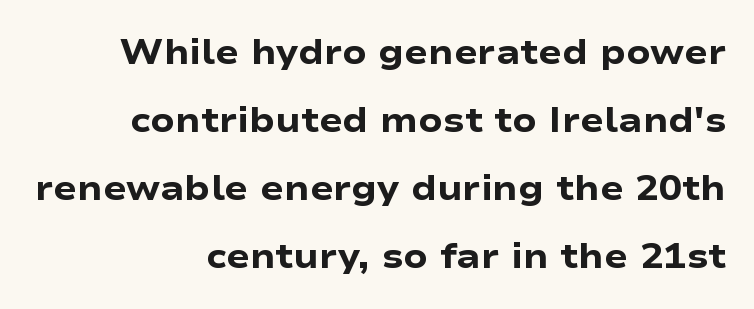
Q: Is the text bold? A: Yes.
Q: Is the text italic (slanted)? A: No, it is upright.
Q: Is the typeface a serif or a sans-serif typeface? A: Sans-serif.
Q: Is the text underlined? A: No.
Q: How is the paragraph aligned? A: Right-aligned.
Q: Is the spacing between letters normal or unusually wide? A: Normal.
Q: Is the spacing between lines tight, normal or loose? A: Loose.
Q: Width (condensed, normal, or wide)? A: Wide.
Q: Stroke contrast? A: Low.
Q: x-height? A: Medium.
Q: Monospaced? A: No.
